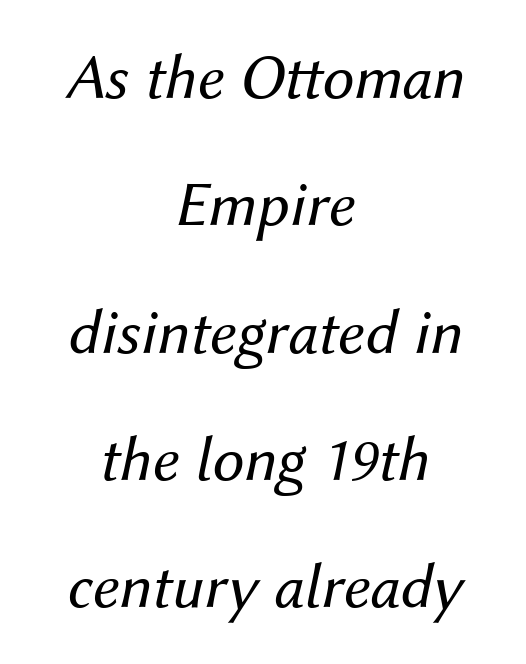
Q: Is the text bold? A: No.
Q: Is the text italic (slanted)? A: Yes, it leans right by about 12 degrees.
Q: Is the text underlined? A: No.
Q: How is the paragraph aligned? A: Centered.
Q: Is the spacing between letters normal or unusually wide? A: Normal.
Q: Is the spacing between lines tight, normal or loose? A: Loose.
Q: Width (condensed, normal, or wide)? A: Normal.
Q: Stroke contrast? A: Medium.
Q: x-height? A: Medium.
Q: Monospaced? A: No.
